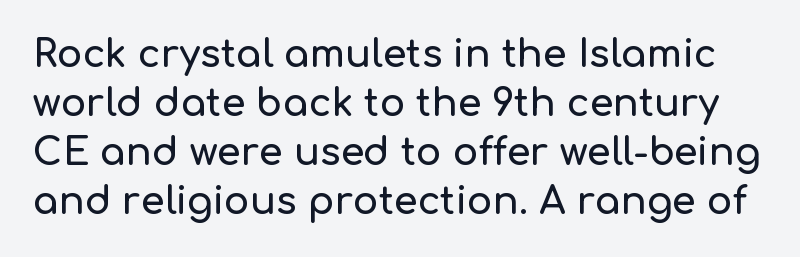
{"serif": "no", "italic": "no", "width": "normal", "stroke_contrast": "low", "x_height": "medium", "monospaced": "no", "underline": "no", "line_spacing": "normal", "line_spacing_ratio": 1.29, "letter_spacing": "normal", "letter_spacing_em": 0.0, "glyph_px": 38}
